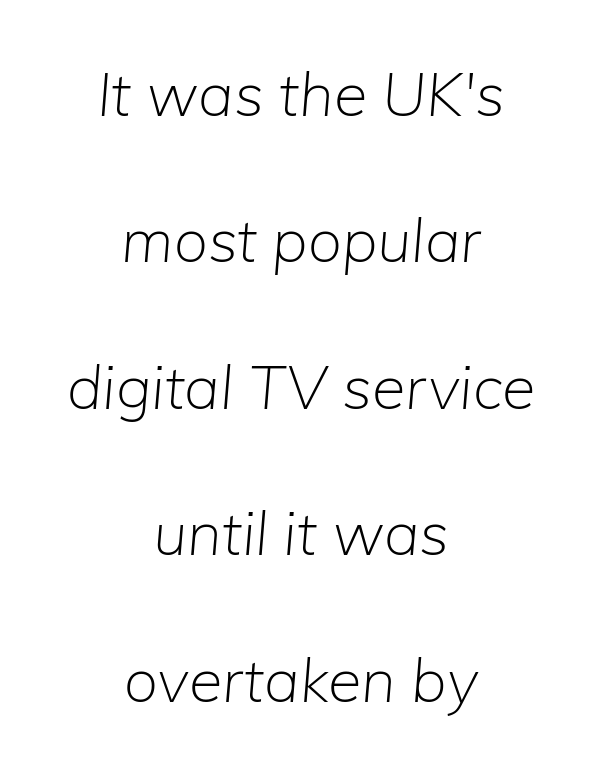
Q: Is the text bold? A: No.
Q: Is the text italic (slanted)? A: Yes, it leans right by about 5 degrees.
Q: Is the text underlined? A: No.
Q: How is the paragraph aligned? A: Centered.
Q: Is the spacing between letters normal or unusually wide? A: Normal.
Q: Is the spacing between lines tight, normal or loose? A: Loose.
Q: Width (condensed, normal, or wide)? A: Normal.
Q: Stroke contrast? A: Low.
Q: x-height? A: Medium.
Q: Monospaced? A: No.
